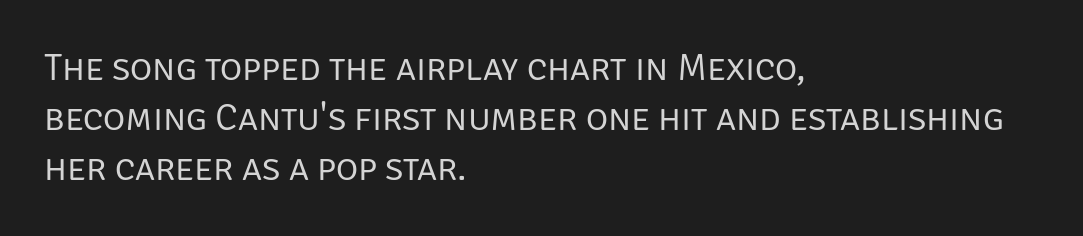
Type without underlining. These lines sit exactly where default settings would place them. Is this a heavy cut? Hardly; it is regular or lighter. In terms of letterform style, serifs are entirely absent. Proportional: the letters do not fall into vertical columns. Characters remain perfectly vertical along every line.
